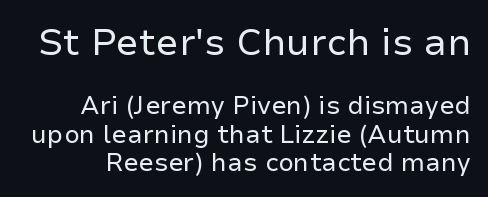
Q: Is the text bold? A: No.
Q: Is the text italic (slanted)? A: No, it is upright.
Q: Is the typeface a serif or a sans-serif typeface? A: Sans-serif.
Q: Is the text underlined? A: No.
Q: Is the spacing between letters normal or unusually wide? A: Normal.
Q: Is the spacing between lines tight, normal or loose? A: Tight.
Q: Which block of text is set in a larger size, the first (top) or the second (bottom)? A: The first (top) one.
Q: Width (condensed, normal, or wide)? A: Normal.
Q: Stroke contrast? A: Low.
Q: x-height? A: Medium.
Q: Monospaced? A: No.
